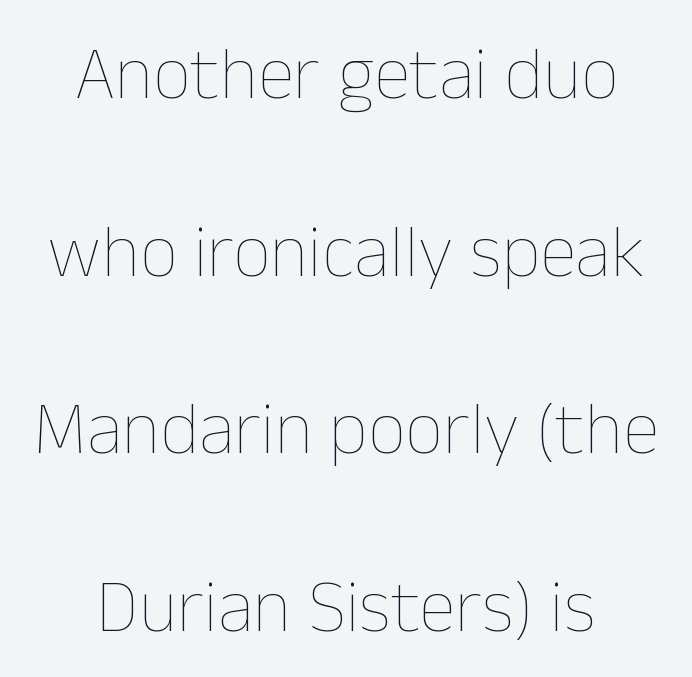
Q: Is the text bold? A: No.
Q: Is the text italic (slanted)? A: No, it is upright.
Q: Is the text underlined? A: No.
Q: Is the spacing between letters normal or unusually wide? A: Normal.
Q: Is the spacing between lines tight, normal or loose? A: Loose.
Q: Width (condensed, normal, or wide)? A: Normal.
Q: Stroke contrast? A: Low.
Q: x-height? A: Medium.
Q: Monospaced? A: No.
